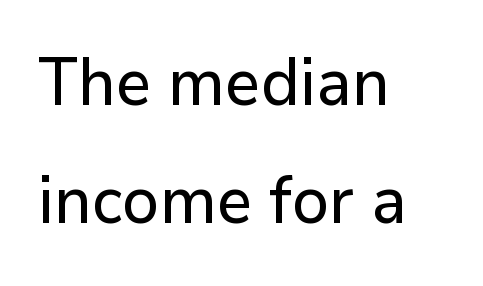
Honestly, the letter spacing is just normal — you wouldn't notice it. The designer went with a sans here, leaving each stem footless. Just letters on the line, the space beneath them empty. Left-aligned paragraph, ragged on the right. Posture: upright roman.
